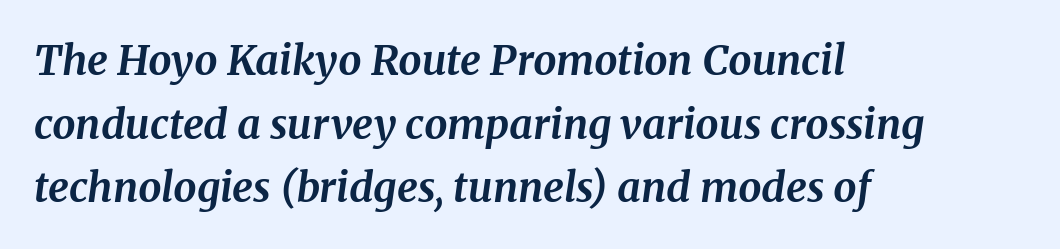
Q: Is the text bold? A: Yes.
Q: Is the text italic (slanted)? A: Yes, it leans right by about 8 degrees.
Q: Is the typeface a serif or a sans-serif typeface? A: Serif.
Q: Is the text underlined? A: No.
Q: How is the paragraph aligned? A: Left-aligned.
Q: Is the spacing between letters normal or unusually wide? A: Normal.
Q: Is the spacing between lines tight, normal or loose? A: Normal.
Q: Width (condensed, normal, or wide)? A: Normal.
Q: Stroke contrast? A: Medium.
Q: x-height? A: Medium.
Q: Monospaced? A: No.
